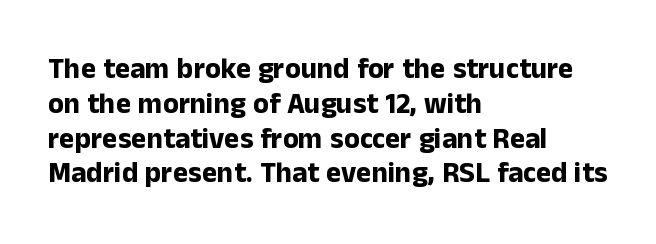
The lines are quadded left. A bare baseline throughout the passage. Caption: bold face, heavy strokes. Here the glyphs are tracked normally, forming tight word shapes.
